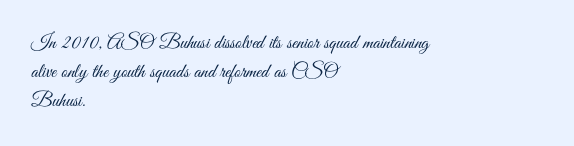
{"bold": "no", "underline": "no", "align": "left", "line_spacing": "normal", "line_spacing_ratio": 1.46, "letter_spacing": "normal", "letter_spacing_em": 0.0, "glyph_px": 20}
